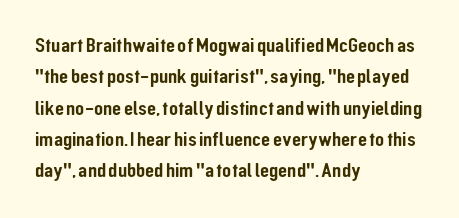
The compositor pushed each line to the left boundary. The designer left line spacing at the default. The rendering keeps characters at their native spacing. No italicization has been applied; the sample stays upright. Clear beneath every line of the passage.
